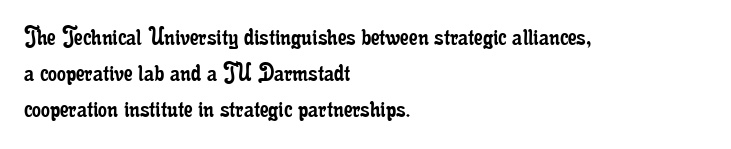
Q: Is the text bold? A: No.
Q: Is the text italic (slanted)? A: No, it is upright.
Q: Is the typeface a serif or a sans-serif typeface? A: Serif.
Q: Is the text underlined? A: No.
Q: How is the paragraph aligned? A: Left-aligned.
Q: Is the spacing between letters normal or unusually wide? A: Normal.
Q: Is the spacing between lines tight, normal or loose? A: Normal.
Q: Width (condensed, normal, or wide)? A: Condensed.
Q: Stroke contrast? A: Low.
Q: x-height? A: Small.
Q: Monospaced? A: No.
